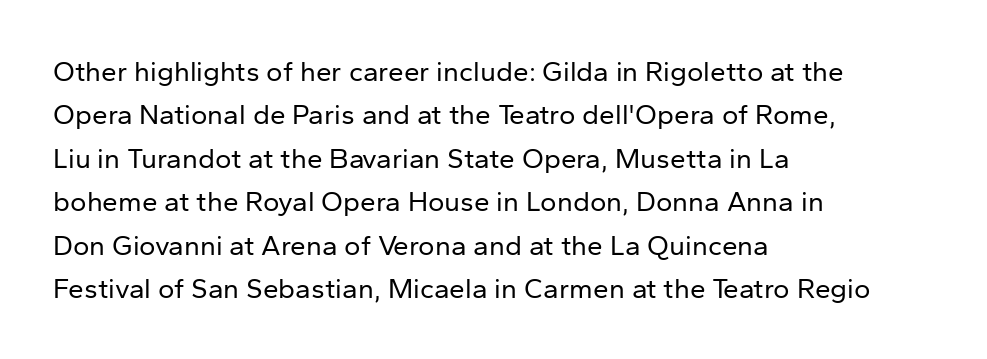
{"serif": "no", "italic": "no", "bold": "no", "weight": "regular", "width": "normal", "stroke_contrast": "low", "x_height": "medium", "monospaced": "no", "underline": "no", "align": "left", "line_spacing": "normal", "line_spacing_ratio": 1.55, "letter_spacing": "normal", "letter_spacing_em": 0.0, "glyph_px": 28}
